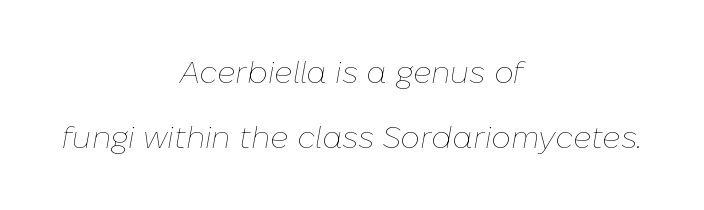
Q: Is the text bold? A: No.
Q: Is the text italic (slanted)? A: Yes, it leans right by about 10 degrees.
Q: Is the text underlined? A: No.
Q: How is the paragraph aligned? A: Centered.
Q: Is the spacing between letters normal or unusually wide? A: Normal.
Q: Is the spacing between lines tight, normal or loose? A: Loose.
Q: Width (condensed, normal, or wide)? A: Normal.
Q: Stroke contrast? A: Low.
Q: x-height? A: Medium.
Q: Monospaced? A: No.
